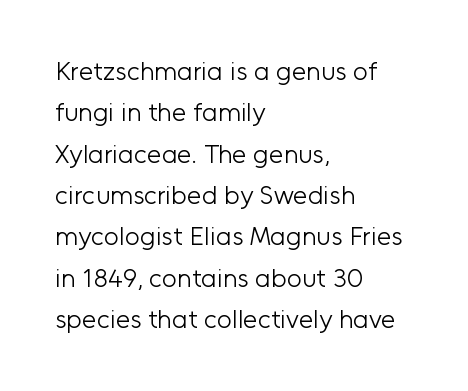
Each stroke keeps to a modest, everyday thickness or less. Whoever set this chose a conventional vertical rhythm. Caption: multi-line text, flush left, ragged right. Underlining? Definitely not there.
